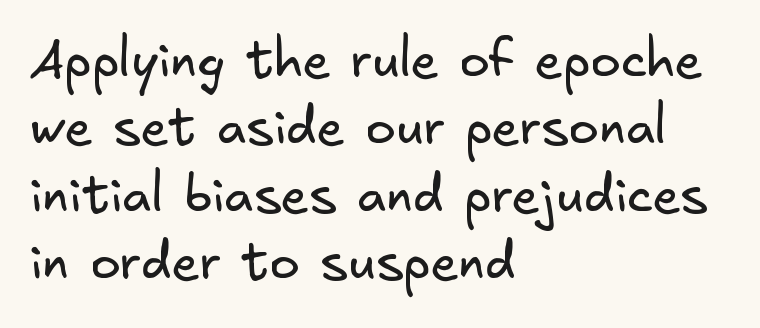
The image shows 51 px regular-weight sans-serif type; set left-aligned, normal line spacing (1.32x), normal letter spacing, not underlined; low stroke contrast and a small x-height.
